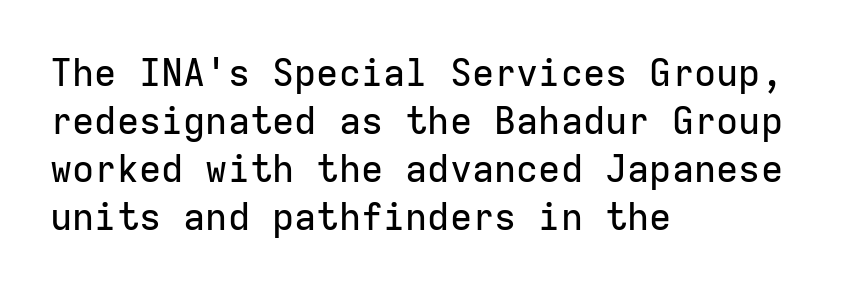
The image shows 37 px sans-serif type, upright, monospaced; set left-aligned, normal line spacing (1.3x), normal letter spacing, not underlined; low stroke contrast and a medium x-height.
